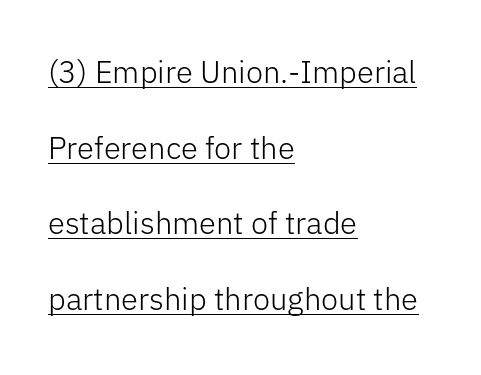
The image shows 31 px light sans-serif type, upright; set left-aligned, loose line spacing (2.44x), normal letter spacing, underlined; low stroke contrast and a medium x-height.
